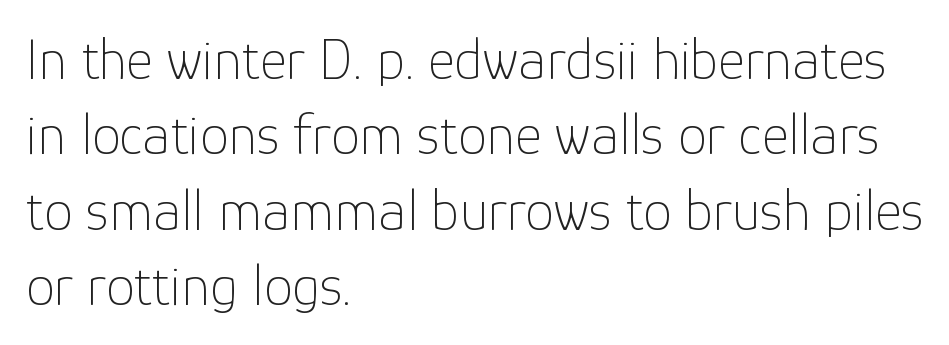
{"serif": "no", "italic": "no", "bold": "no", "weight": "thin", "width": "normal", "stroke_contrast": "low", "x_height": "medium", "monospaced": "no", "underline": "no", "align": "left", "line_spacing": "normal", "line_spacing_ratio": 1.3, "letter_spacing": "normal", "letter_spacing_em": 0.0, "glyph_px": 58}
